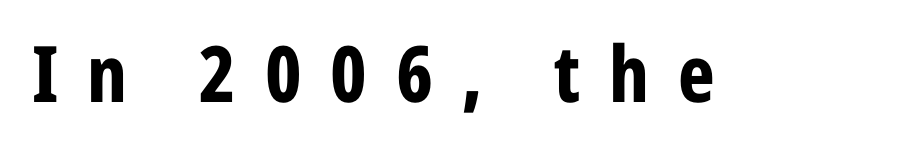
Q: Is the text bold? A: Yes.
Q: Is the text italic (slanted)? A: No, it is upright.
Q: Is the typeface a serif or a sans-serif typeface? A: Sans-serif.
Q: Is the text underlined? A: No.
Q: Is the spacing between letters normal or unusually wide? A: Unusually wide.
Q: Width (condensed, normal, or wide)? A: Condensed.
Q: Stroke contrast? A: Low.
Q: x-height? A: Medium.
Q: Monospaced? A: No.
